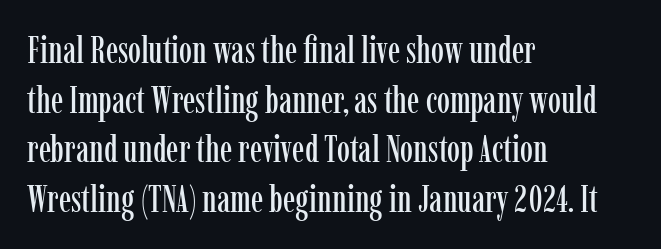
Proportional: the letters do not fall into vertical columns. Check the space under the baseline: it is left empty. Rows of type keep a routine distance in the vertical direction. The type sits square on the baseline with zero lean. Between one letter and the next there's only the usual sliver of space. The lines in this sample share a left origin and differ only in where they stop.
